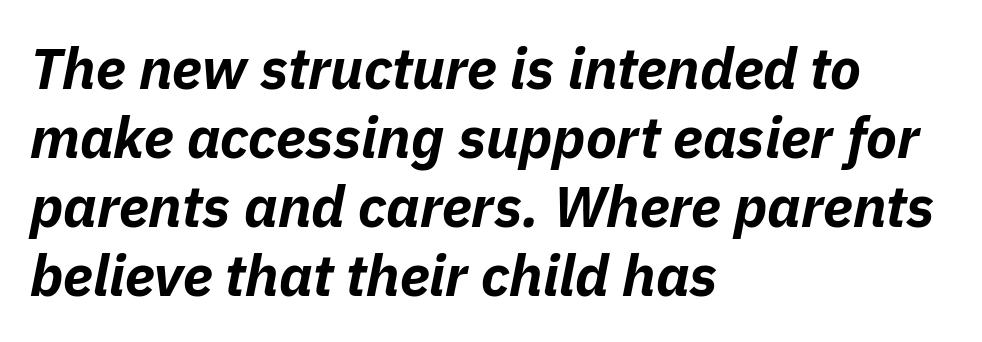
The image shows 57 px bold type, italic (leaning right); set left-aligned, line spacing 1.21x, normal letter spacing, not underlined; low stroke contrast and a medium x-height.
